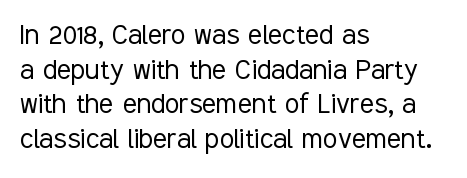
{"serif": "no", "italic": "no", "bold": "no", "weight": "light", "width": "condensed", "stroke_contrast": "low", "x_height": "medium", "monospaced": "no", "underline": "no", "align": "left", "line_spacing": "tight", "line_spacing_ratio": 1.05, "letter_spacing": "normal", "letter_spacing_em": 0.0, "glyph_px": 33}
